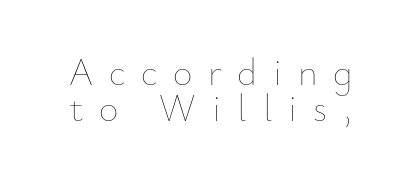
The image shows 38 px thin type, upright; set tight line spacing (0.96x), unusually wide letter spacing (+0.41 em), not underlined; low stroke contrast and a small x-height.
